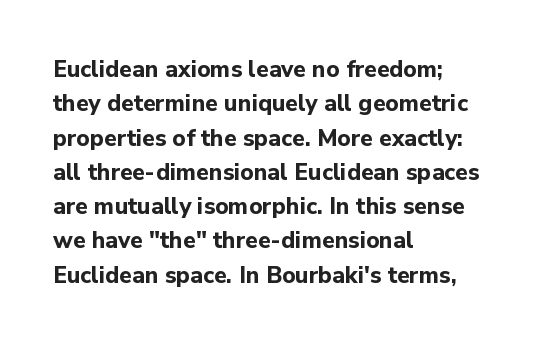
Q: Is the text bold? A: Yes.
Q: Is the text italic (slanted)? A: No, it is upright.
Q: Is the text underlined? A: No.
Q: How is the paragraph aligned? A: Left-aligned.
Q: Is the spacing between letters normal or unusually wide? A: Normal.
Q: Is the spacing between lines tight, normal or loose? A: Normal.
